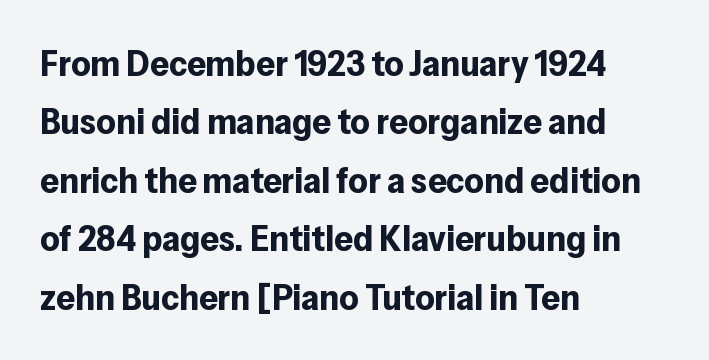
You could not count columns in this text — the font is proportionally spaced. The face used here has the dense, thick strokes of a bold. Notice how descenders clear the ascenders below comfortably — that's standard leading. Letterform terminals end flat and unadorned throughout the passage.
